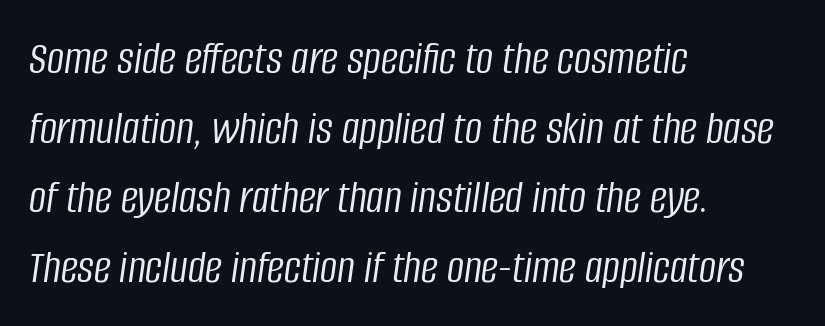
Think of a printed novel: that variable character pitch is what you see here. Is there much room between lines? A standard amount, neither cramped nor airy. Beneath every word, the page is bare. The letters are slanted; this is an italic face.
